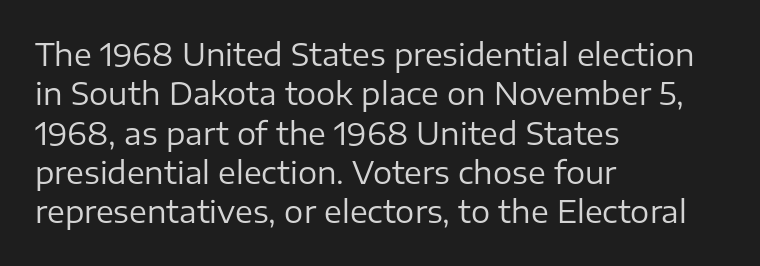
Q: Is the text bold? A: No.
Q: Is the text italic (slanted)? A: No, it is upright.
Q: Is the typeface a serif or a sans-serif typeface? A: Sans-serif.
Q: Is the text underlined? A: No.
Q: How is the paragraph aligned? A: Left-aligned.
Q: Is the spacing between letters normal or unusually wide? A: Normal.
Q: Is the spacing between lines tight, normal or loose? A: Normal.
Q: Width (condensed, normal, or wide)? A: Normal.
Q: Stroke contrast? A: Low.
Q: x-height? A: Medium.
Q: Monospaced? A: No.
